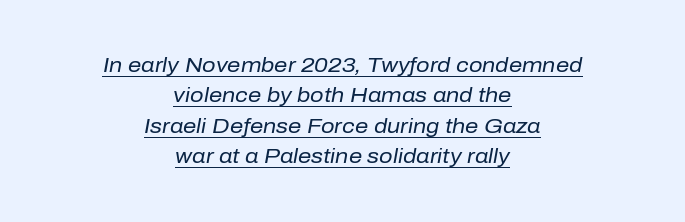
Q: Is the text bold? A: No.
Q: Is the text italic (slanted)? A: Yes, it leans right by about 10 degrees.
Q: Is the text underlined? A: Yes.
Q: How is the paragraph aligned? A: Centered.
Q: Is the spacing between letters normal or unusually wide? A: Normal.
Q: Is the spacing between lines tight, normal or loose? A: Normal.
